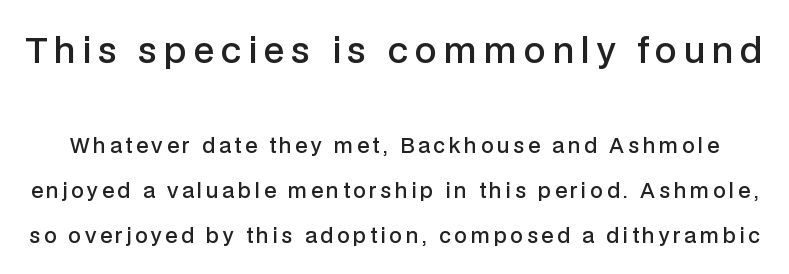
Q: Is the text bold? A: Semi-bold.
Q: Is the text italic (slanted)? A: No, it is upright.
Q: Is the typeface a serif or a sans-serif typeface? A: Sans-serif.
Q: Is the text underlined? A: No.
Q: Is the spacing between lines tight, normal or loose? A: Loose.
Q: Which block of text is set in a larger size, the first (top) or the second (bottom)? A: The first (top) one.
Q: Width (condensed, normal, or wide)? A: Normal.
Q: Stroke contrast? A: Low.
Q: x-height? A: Medium.
Q: Monospaced? A: No.
